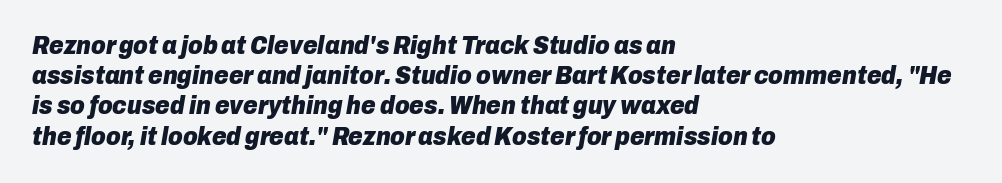
Chunky letters — that's bold for sure. Just letters on the line, the space beneath them empty. Is the letter spacing exaggerated? No — it looks like the ordinary default. Where is the straight margin? On the left.
